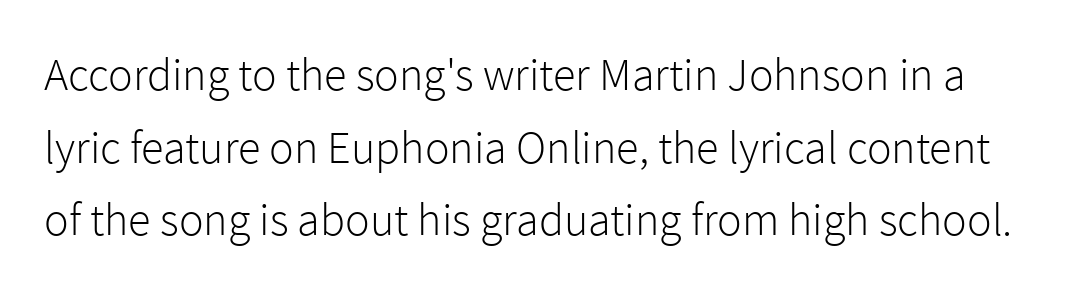
The image shows 46 px light sans-serif type, upright; set normal line spacing (1.58x), normal letter spacing, not underlined; a medium x-height.
